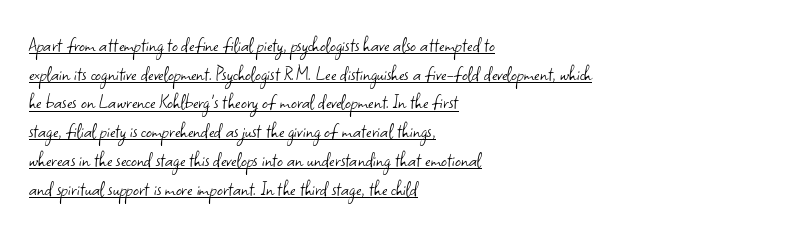
{"bold": "no", "underline": "yes", "align": "left", "line_spacing": "normal", "line_spacing_ratio": 1.25, "letter_spacing": "normal", "letter_spacing_em": 0.0, "glyph_px": 23}
